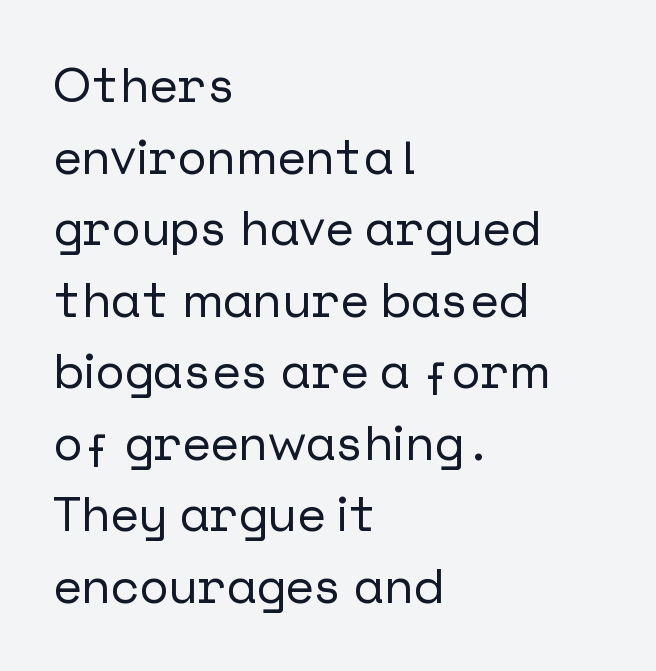
{"serif": "no", "italic": "no", "width": "normal", "stroke_contrast": "low", "x_height": "medium", "underline": "no", "align": "left", "line_spacing": "normal", "line_spacing_ratio": 1.46, "letter_spacing": "normal", "letter_spacing_em": 0.0, "glyph_px": 49}
